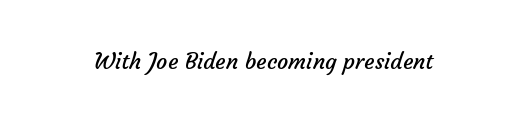
Q: Is the text bold? A: No.
Q: Is the text underlined? A: No.
Q: Is the spacing between letters normal or unusually wide? A: Normal.
